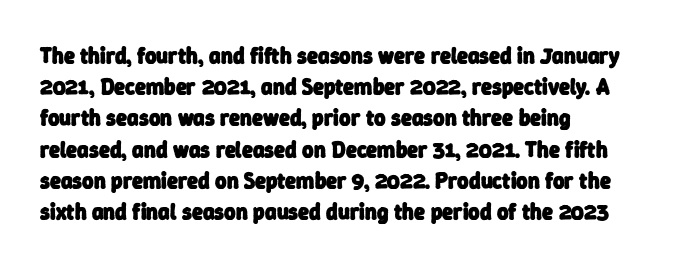
The image shows 22 px bold type; set left-aligned, normal line spacing (1.42x), normal letter spacing, not underlined.
